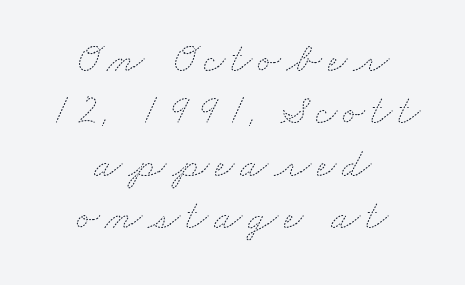
Q: Is the text bold? A: No.
Q: Is the text underlined? A: No.
Q: How is the paragraph aligned? A: Centered.
Q: Is the spacing between lines tight, normal or loose? A: Normal.
Q: Width (condensed, normal, or wide)? A: Wide.
Q: Stroke contrast? A: Medium.
Q: x-height? A: Small.
Q: Monospaced? A: No.
